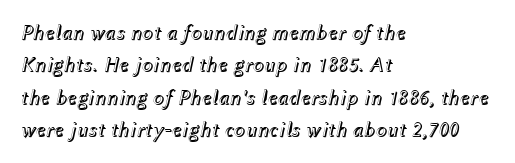
Q: Is the text italic (slanted)? A: Yes, it leans right by about 12 degrees.
Q: Is the text underlined? A: No.
Q: How is the paragraph aligned? A: Left-aligned.
Q: Is the spacing between letters normal or unusually wide? A: Normal.
Q: Is the spacing between lines tight, normal or loose? A: Normal.
